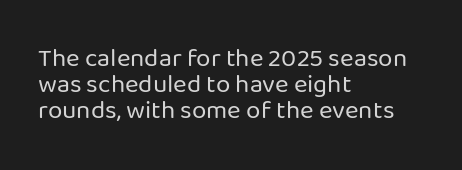
The image shows 26 px text type, upright; set left-aligned, tight line spacing (1.0x), normal letter spacing, not underlined.
